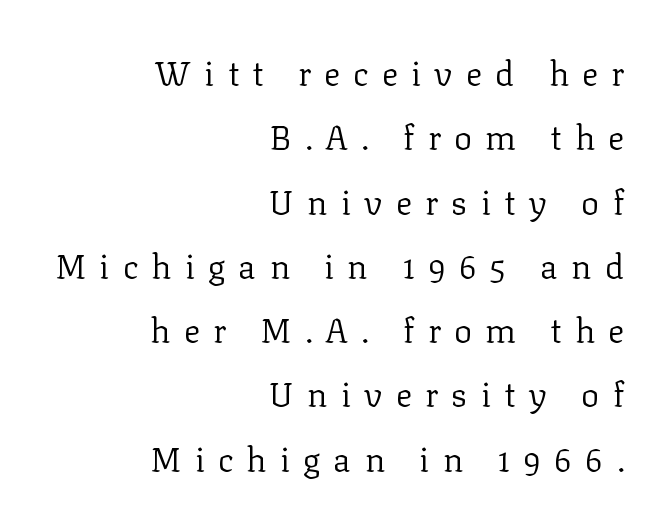
The image shows 34 px regular-weight serif type, upright; set right-aligned, line spacing 1.89x, unusually wide letter spacing (+0.39 em), not underlined; low stroke contrast and a medium x-height.
